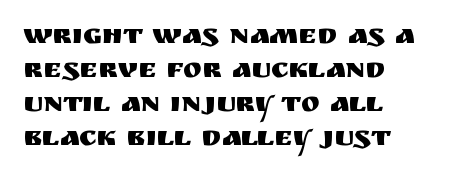
{"serif": "no", "italic": "no", "width": "normal", "stroke_contrast": "medium", "x_height": "large", "monospaced": "no", "underline": "no", "align": "left", "line_spacing_ratio": 1.22, "letter_spacing": "normal", "letter_spacing_em": 0.0, "glyph_px": 28}
